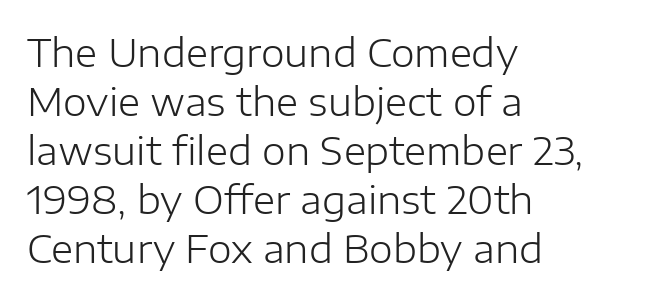
{"serif": "no", "italic": "no", "bold": "no", "weight": "light", "width": "normal", "stroke_contrast": "low", "x_height": "medium", "monospaced": "no", "underline": "no", "align": "left", "line_spacing": "normal", "line_spacing_ratio": 1.29, "letter_spacing": "normal", "letter_spacing_em": 0.0, "glyph_px": 38}
